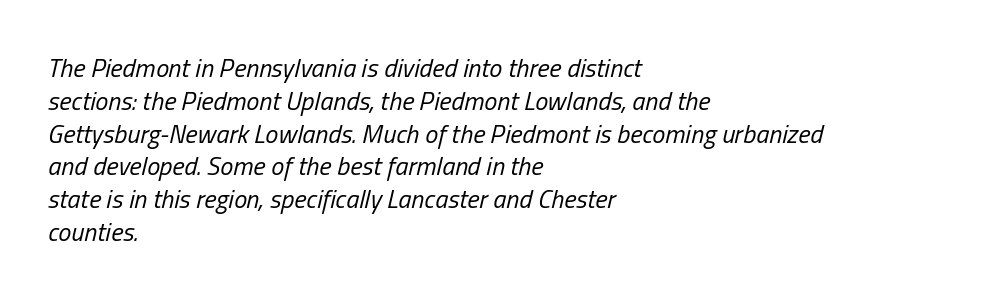
{"italic": "yes", "lean": "right", "slant_degrees": 13, "bold": "no", "underline": "no", "align": "left", "line_spacing": "normal", "line_spacing_ratio": 1.26, "letter_spacing": "normal", "letter_spacing_em": 0.0, "glyph_px": 26}
